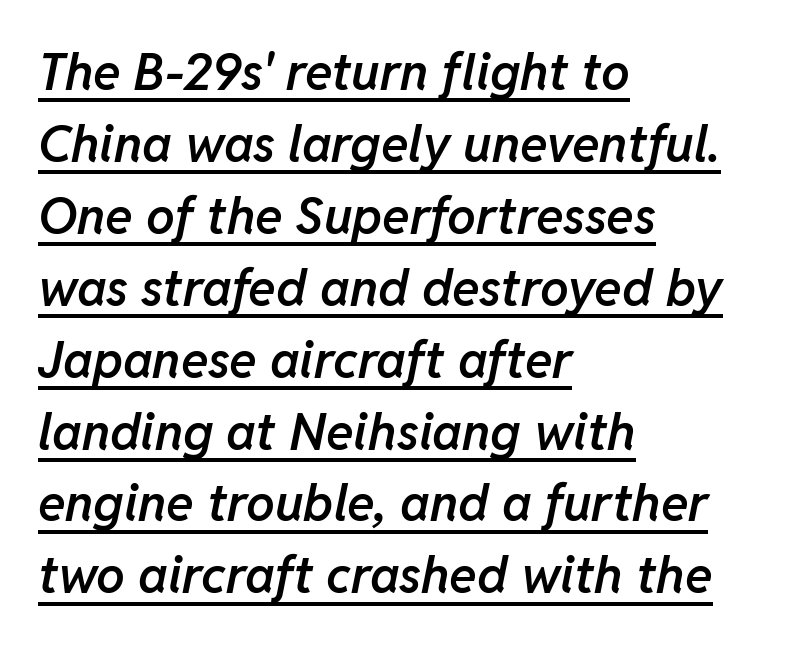
The rag falls on the right side of this text block. Rows of type keep a routine distance in the vertical direction. The rendering applies a slant to the glyphs. These lines carry some extra weight — a demibold, not a full bold. The rendering uses natural spacing where letterforms have individual widths. Check the space under the baseline: a stroke is drawn there.
